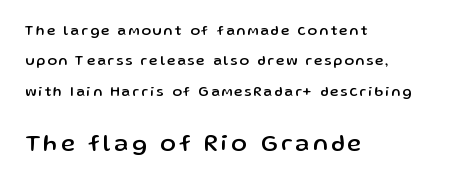
A bare baseline throughout the passage. The space between consecutive lines is lavish. The designer gave the closing block more size than the opening block. Reading down the block, your eye returns to a fixed left position each line. The font's upright variant was chosen for this text.
